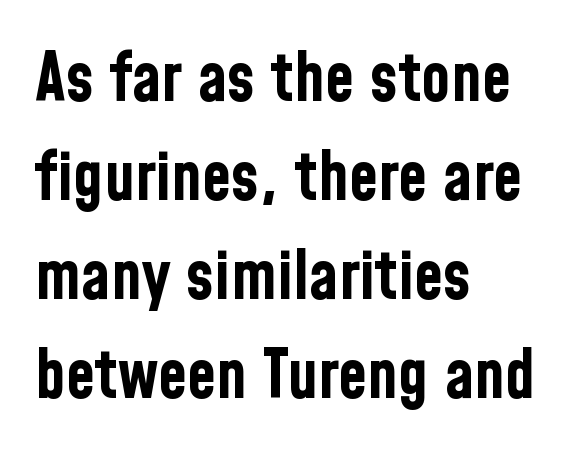
The image shows 67 px bold, condensed sans-serif type, upright; set left-aligned, normal line spacing (1.48x), normal letter spacing, not underlined; low stroke contrast and a medium x-height.
